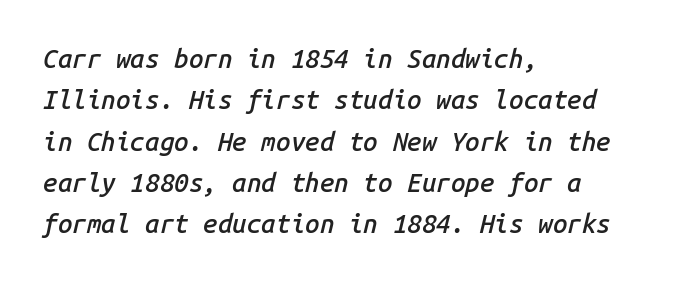
The image shows 26 px text type, italic (leaning right); set left-aligned, normal line spacing (1.59x), normal letter spacing, not underlined.
